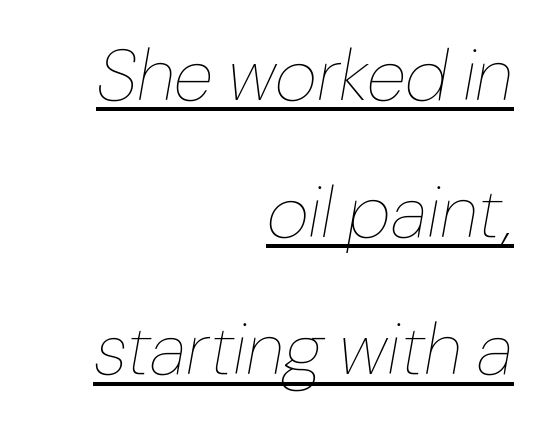
{"italic": "yes", "lean": "right", "slant_degrees": 10, "bold": "no", "weight": "thin", "width": "normal", "stroke_contrast": "low", "x_height": "medium", "monospaced": "no", "underline": "yes", "align": "right", "line_spacing_ratio": 1.88, "letter_spacing": "normal", "letter_spacing_em": 0.0, "glyph_px": 73}
